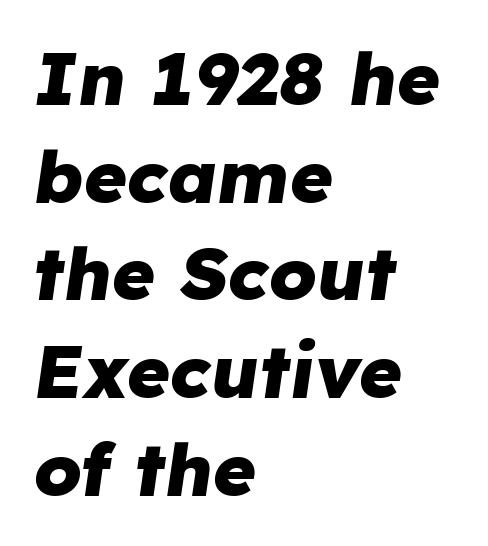
Each new line begins a customary step beneath the previous one. Underlining? Definitely not there. You can tell it's italic because the verticals aren't actually vertical. Leftover space on each line is placed entirely after the last word.
